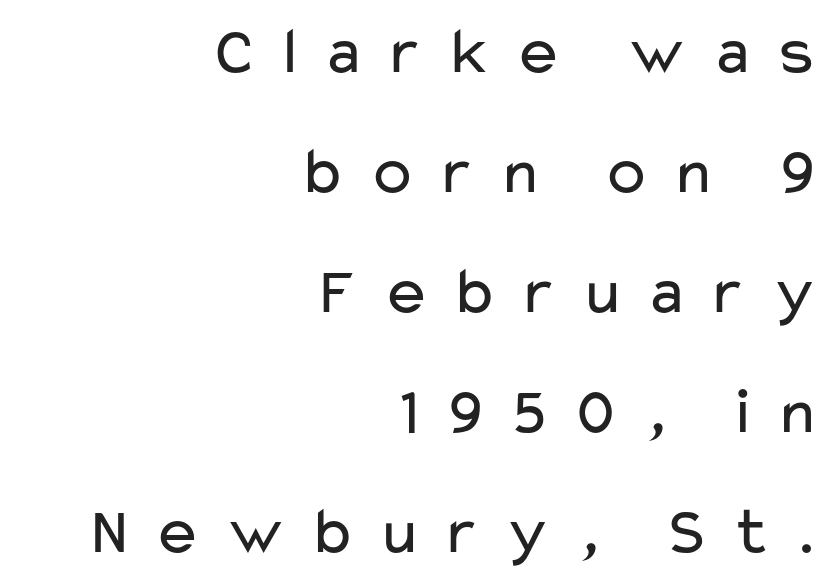
{"serif": "no", "italic": "no", "bold": "no", "weight": "regular", "width": "wide", "stroke_contrast": "low", "x_height": "medium", "monospaced": "no", "underline": "no", "align": "right", "line_spacing_ratio": 1.79, "letter_spacing": "wide", "letter_spacing_em": 0.29, "glyph_px": 67}
